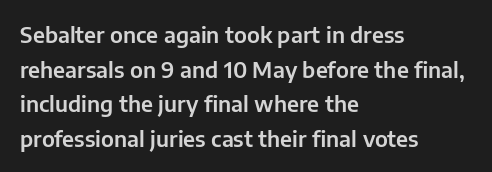
{"italic": "no", "underline": "no", "align": "left", "line_spacing": "normal", "line_spacing_ratio": 1.57, "letter_spacing": "normal", "letter_spacing_em": 0.0, "glyph_px": 22}
